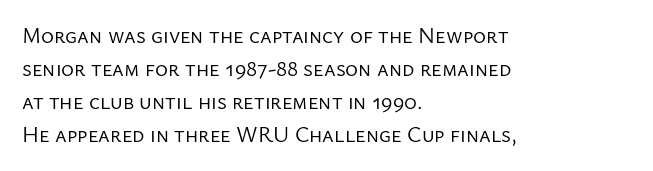
In terms of leading, this rendering sits right in the middle. Quick note: not italic, upright. Stems here are at most as thick as an everyday book face. Letter spacing: default.
